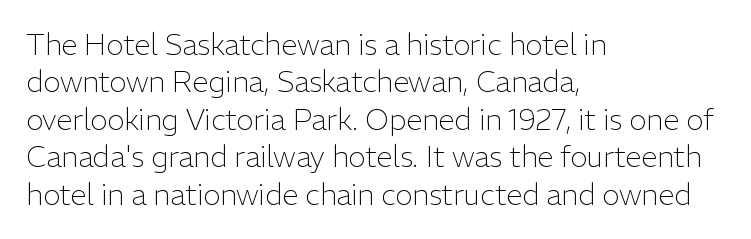
The image shows 29 px light sans-serif type, upright; set left-aligned, normal line spacing (1.29x), normal letter spacing, not underlined; low stroke contrast and a medium x-height.
